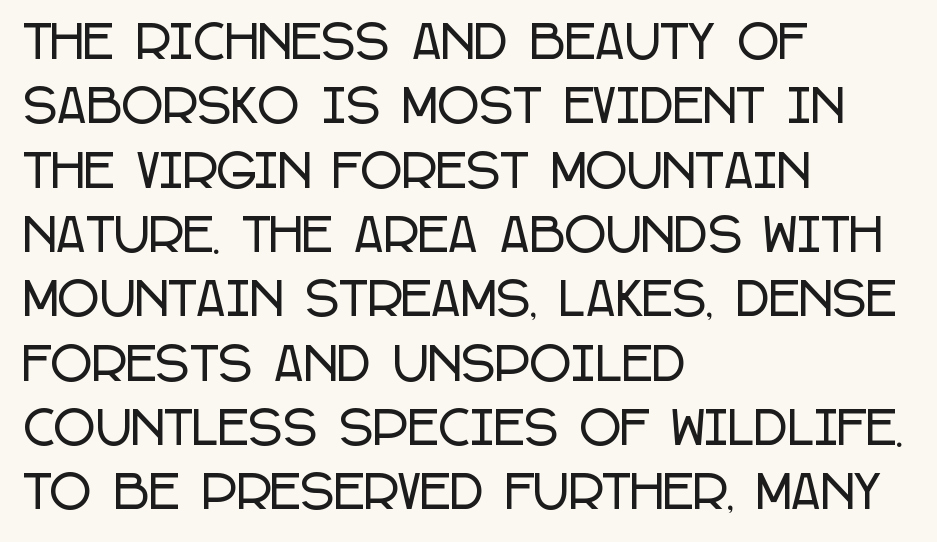
Note the varied advance widths — an 'i' is clearly narrower than an 'm'. A roman cut, with each character standing at attention. In CSS terms this would be text-align: left. A clean baseline with only descenders dipping below it.
